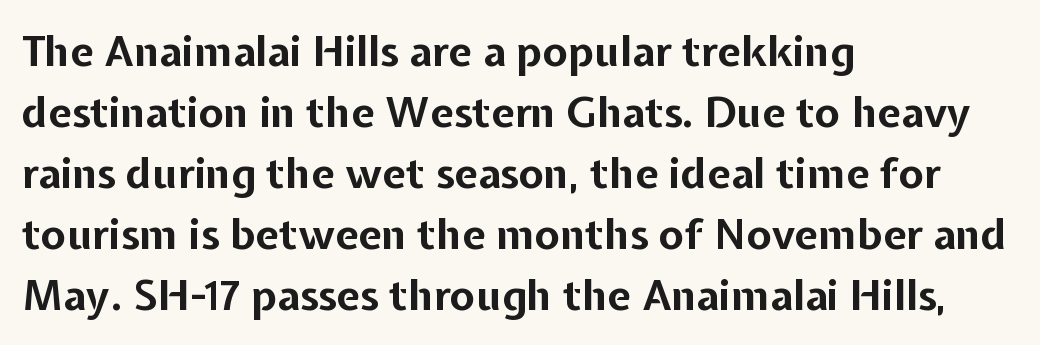
Q: Is the text bold? A: Yes.
Q: Is the text italic (slanted)? A: No, it is upright.
Q: Is the typeface a serif or a sans-serif typeface? A: Sans-serif.
Q: Is the text underlined? A: No.
Q: How is the paragraph aligned? A: Left-aligned.
Q: Is the spacing between letters normal or unusually wide? A: Normal.
Q: Is the spacing between lines tight, normal or loose? A: Normal.
Q: Width (condensed, normal, or wide)? A: Normal.
Q: Stroke contrast? A: Low.
Q: x-height? A: Medium.
Q: Monospaced? A: No.
